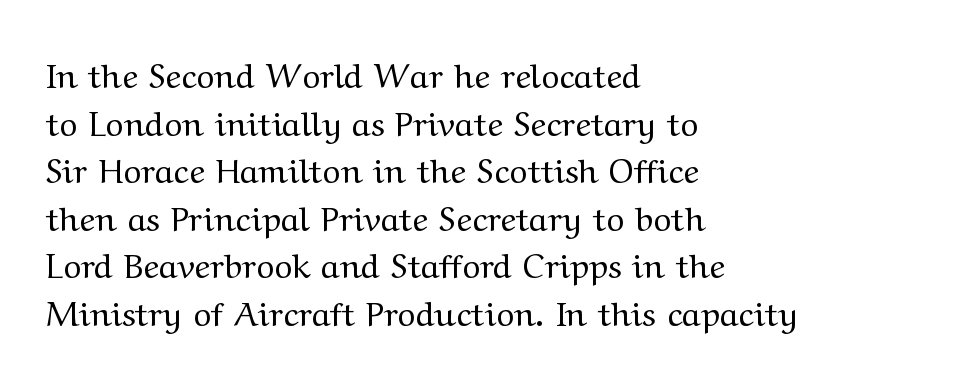
Q: Is the text bold? A: No.
Q: Is the text italic (slanted)? A: No, it is upright.
Q: Is the typeface a serif or a sans-serif typeface? A: Serif.
Q: Is the text underlined? A: No.
Q: How is the paragraph aligned? A: Left-aligned.
Q: Is the spacing between letters normal or unusually wide? A: Normal.
Q: Is the spacing between lines tight, normal or loose? A: Normal.
Q: Width (condensed, normal, or wide)? A: Wide.
Q: Stroke contrast? A: Medium.
Q: x-height? A: Medium.
Q: Monospaced? A: No.
